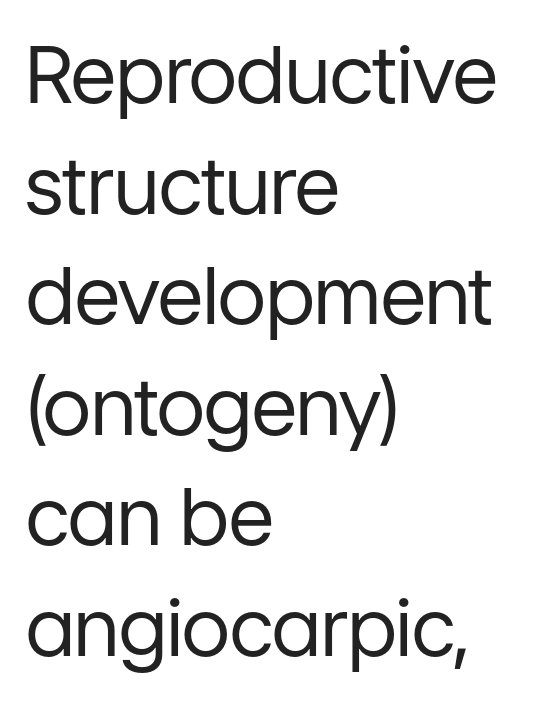
{"serif": "no", "italic": "no", "bold": "no", "weight": "regular", "width": "normal", "stroke_contrast": "low", "x_height": "medium", "monospaced": "no", "underline": "no", "align": "left", "line_spacing": "normal", "line_spacing_ratio": 1.4, "letter_spacing": "normal", "letter_spacing_em": 0.0, "glyph_px": 79}
